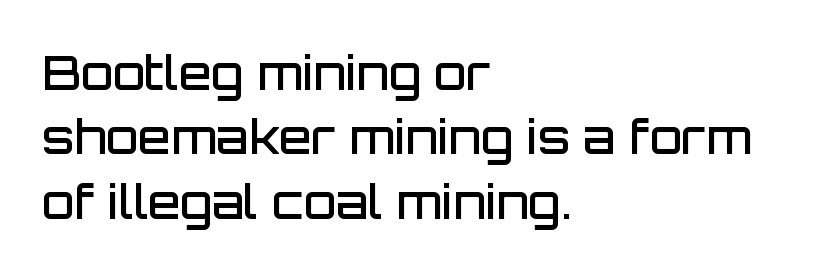
Note the varied advance widths — an 'i' is clearly narrower than an 'm'. Unlike a traditional serif, this face leaves its strokes unadorned. The glyphs have the mass of a demibold cut, below bold. Casual observation: everything's shoved over to the left. The specimen reads as upright at a glance. The baseline area is clear.
